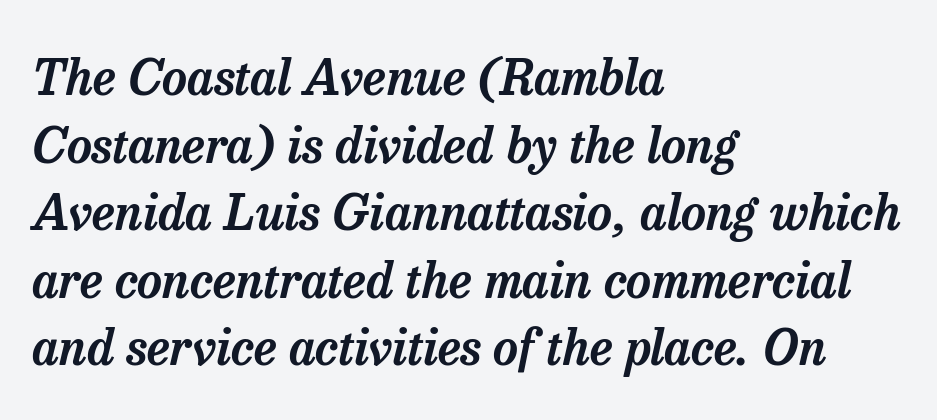
Are there feet on the stems? There are — it's a serif. Each row of text sits above clean, open space. Short note: letters normally spaced. The glyphs look as if they've been sheared to an angle.
